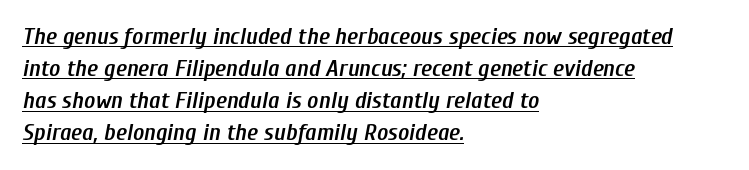
Caption: lettering with a line underneath. Notice the strokes are somewhat thickened but not fully heavy: this is a semibold. What's the leading like? Ordinary, nothing unusual. Short note: letters normally spaced. The whole block is typeset with a tilt.
